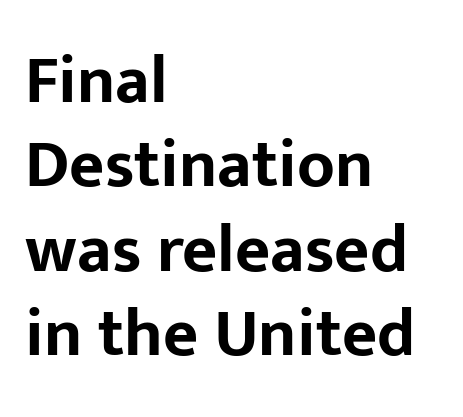
The image shows 68 px bold sans-serif type, upright; set left-aligned, line spacing 1.24x, normal letter spacing, not underlined; low stroke contrast and a medium x-height.
